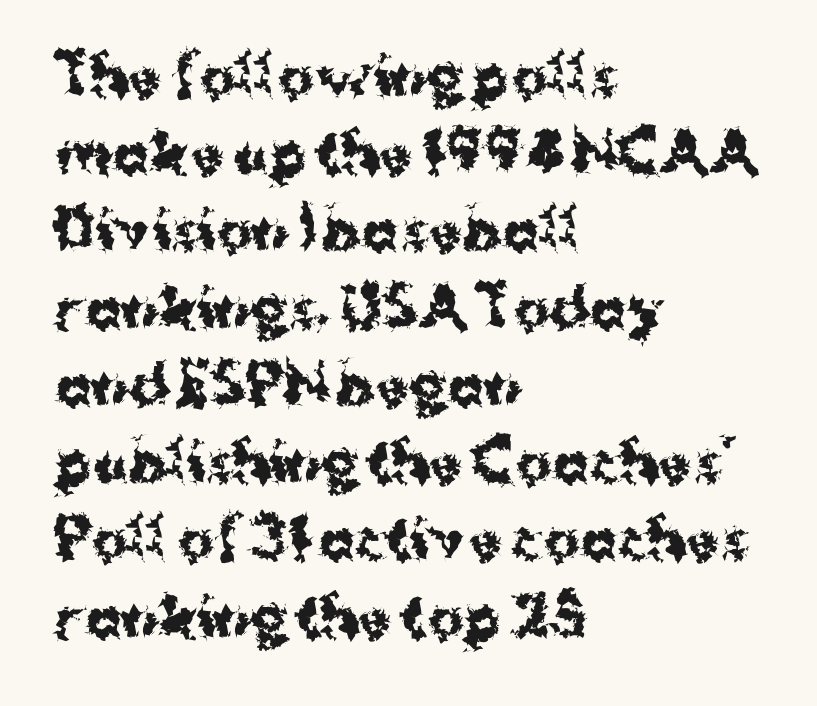
{"serif": "no", "italic": "no", "bold": "yes", "weight": "bold", "width": "normal", "stroke_contrast": "medium", "x_height": "medium", "monospaced": "no", "underline": "no", "align": "left", "line_spacing": "normal", "line_spacing_ratio": 1.43, "letter_spacing": "normal", "letter_spacing_em": 0.0, "glyph_px": 54}
